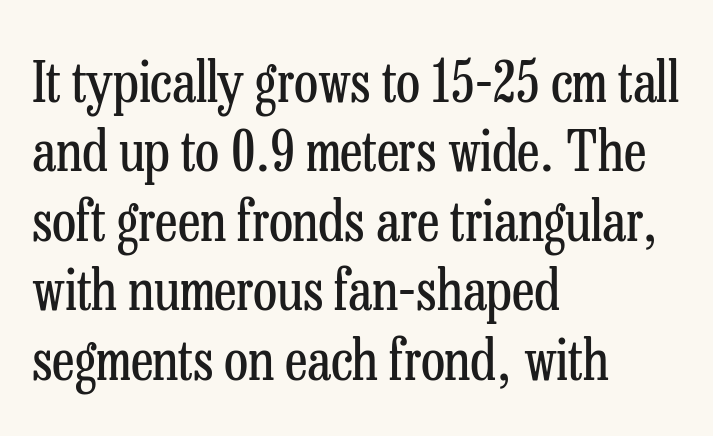
Q: Is the text bold? A: No.
Q: Is the text italic (slanted)? A: No, it is upright.
Q: Is the typeface a serif or a sans-serif typeface? A: Serif.
Q: Is the text underlined? A: No.
Q: How is the paragraph aligned? A: Left-aligned.
Q: Is the spacing between letters normal or unusually wide? A: Normal.
Q: Width (condensed, normal, or wide)? A: Condensed.
Q: Stroke contrast? A: Low.
Q: x-height? A: Medium.
Q: Monospaced? A: No.
